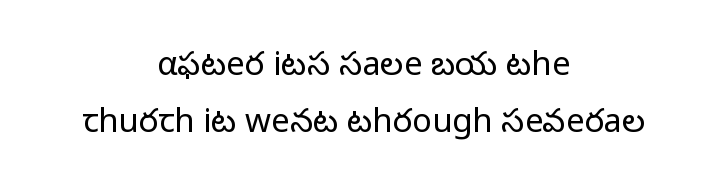
Q: Is the text bold? A: No.
Q: Is the text italic (slanted)? A: No, it is upright.
Q: Is the typeface a serif or a sans-serif typeface? A: Sans-serif.
Q: Is the text underlined? A: No.
Q: How is the paragraph aligned? A: Centered.
Q: Is the spacing between letters normal or unusually wide? A: Normal.
Q: Width (condensed, normal, or wide)? A: Normal.
Q: Stroke contrast? A: Low.
Q: x-height? A: Medium.
Q: Monospaced? A: No.
